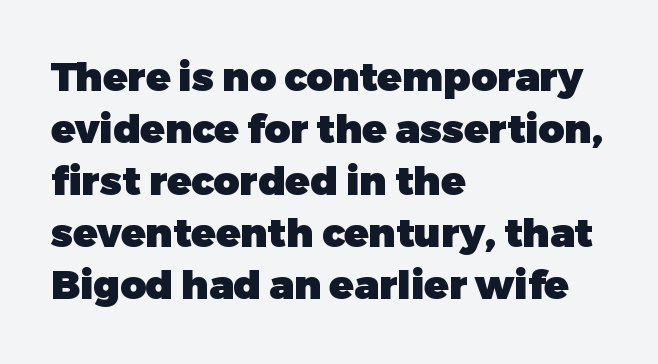
{"serif": "no", "italic": "no", "bold": "yes", "weight": "heavy", "width": "normal", "stroke_contrast": "low", "x_height": "medium", "monospaced": "no", "underline": "no", "align": "left", "line_spacing": "normal", "line_spacing_ratio": 1.3, "letter_spacing": "normal", "letter_spacing_em": 0.0, "glyph_px": 40}
